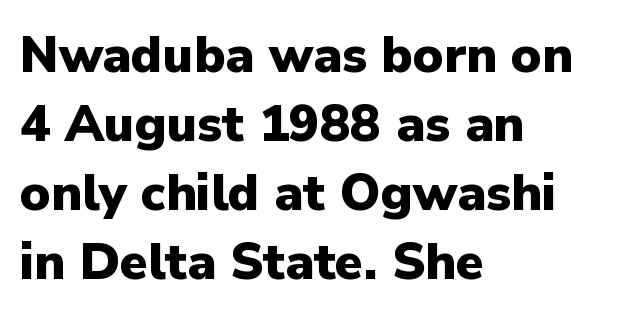
Q: Is the text bold? A: Yes.
Q: Is the text italic (slanted)? A: No, it is upright.
Q: Is the typeface a serif or a sans-serif typeface? A: Sans-serif.
Q: Is the text underlined? A: No.
Q: How is the paragraph aligned? A: Left-aligned.
Q: Is the spacing between letters normal or unusually wide? A: Normal.
Q: Is the spacing between lines tight, normal or loose? A: Normal.
Q: Width (condensed, normal, or wide)? A: Normal.
Q: Stroke contrast? A: Low.
Q: x-height? A: Medium.
Q: Monospaced? A: No.
